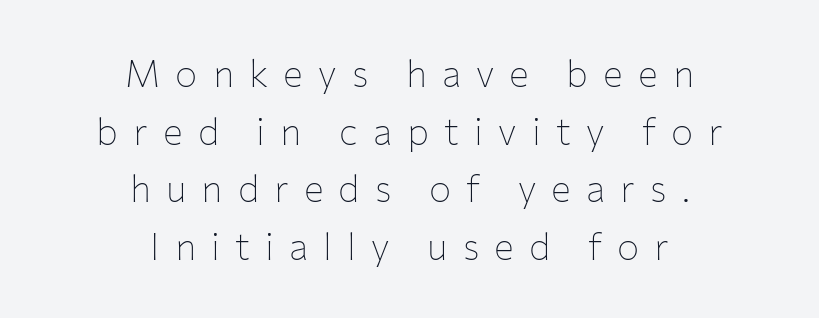
{"serif": "no", "italic": "no", "bold": "no", "weight": "thin", "width": "normal", "stroke_contrast": "low", "x_height": "medium", "monospaced": "no", "underline": "no", "align": "center", "line_spacing": "normal", "line_spacing_ratio": 1.56, "letter_spacing": "wide", "letter_spacing_em": 0.41, "glyph_px": 37}
